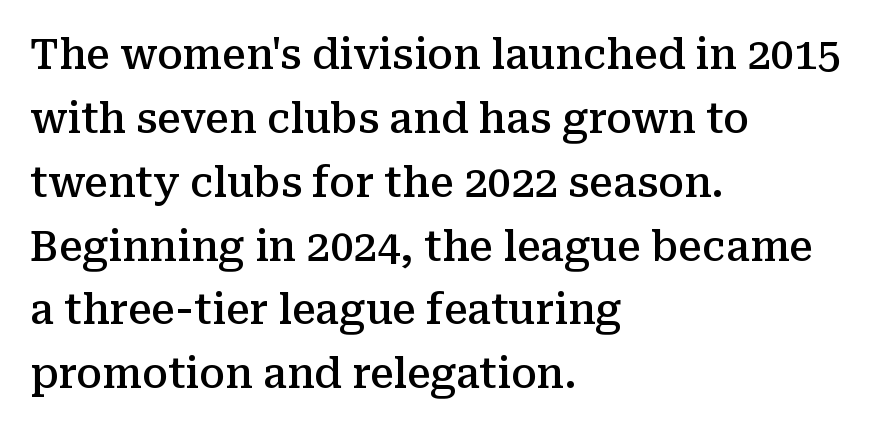
{"serif": "yes", "italic": "no", "bold": "semi", "weight": "semibold", "width": "normal", "stroke_contrast": "medium", "x_height": "medium", "monospaced": "no", "underline": "no", "align": "left", "line_spacing": "normal", "line_spacing_ratio": 1.52, "letter_spacing": "normal", "letter_spacing_em": 0.0, "glyph_px": 42}
